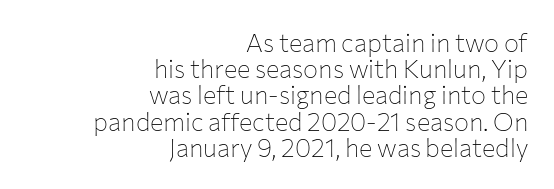
{"italic": "no", "bold": "no", "underline": "no", "align": "right", "line_spacing": "tight", "line_spacing_ratio": 1.05, "letter_spacing": "normal", "letter_spacing_em": 0.0, "glyph_px": 25}
